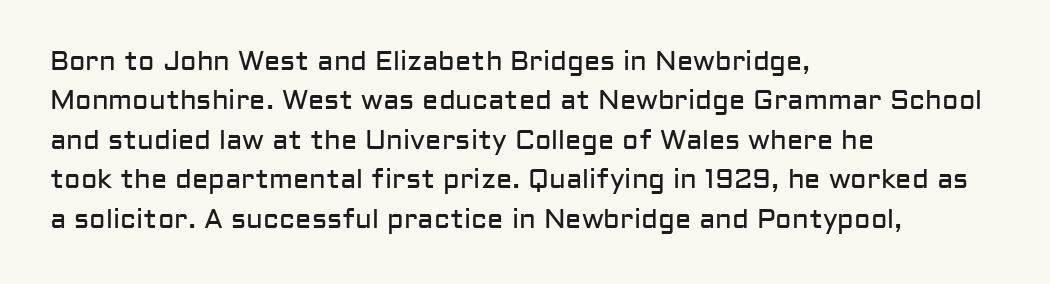
Quick note: not italic, upright. Is the stroke heavy? The answer is a plain regular-or-lighter. The setting favours the left margin, as ordinary paragraphs usually do. Has an underline been added? It has not. Tracking here is standard; glyphs follow each other at the usual distance. Line spacing here is normal.
